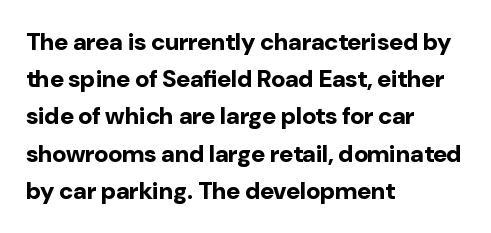
{"italic": "no", "bold": "yes", "underline": "no", "align": "left", "line_spacing": "normal", "line_spacing_ratio": 1.55, "letter_spacing": "normal", "letter_spacing_em": 0.0, "glyph_px": 24}
